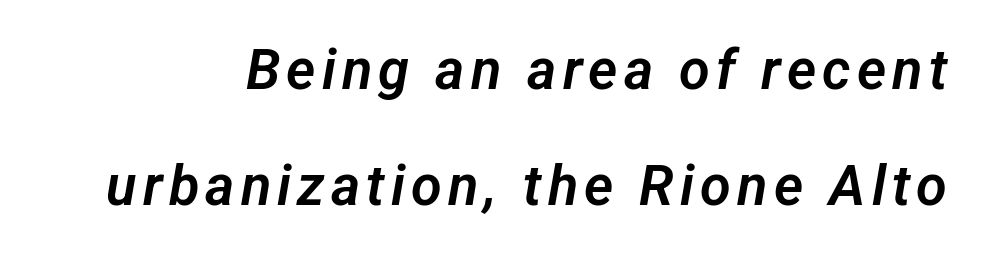
Loosely led — the rows are spread out. Varying glyph widths throughout — classic text-font behaviour. The font family rendered here belongs to the sans-serif group. The area under the type is left untouched.
